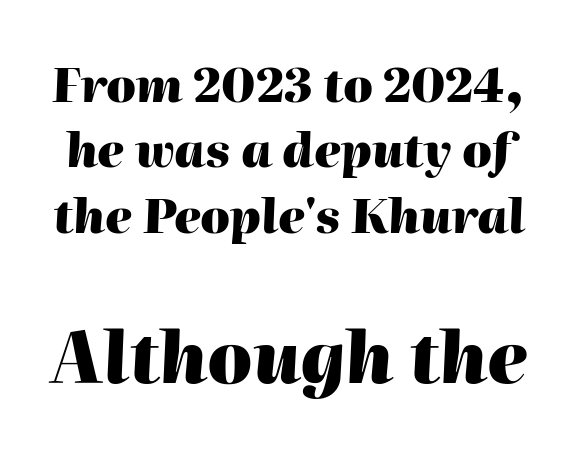
The image shows 71 px heavy type, italic (leaning right); set normal line spacing (1.39x), normal letter spacing, not underlined; the second (bottom) block is 1.51x larger; high stroke contrast and a medium x-height.
